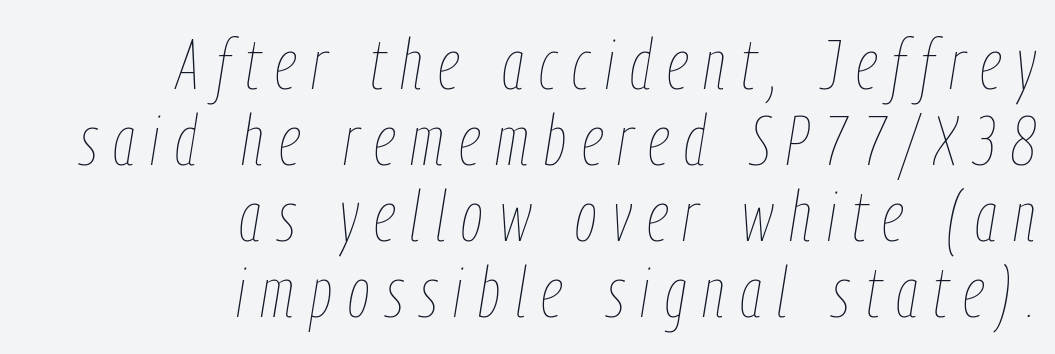
The image shows 71 px thin, condensed type, italic (leaning right); set right-aligned, tight line spacing (1.07x), unusually wide letter spacing (+0.22 em), not underlined; low stroke contrast and a medium x-height.
